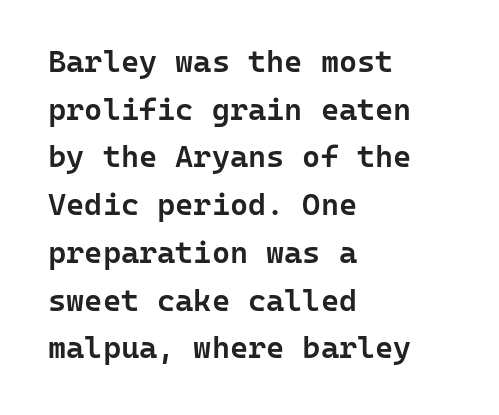
Q: Is the text bold? A: Semi-bold.
Q: Is the text italic (slanted)? A: No, it is upright.
Q: Is the typeface a serif or a sans-serif typeface? A: Sans-serif.
Q: Is the text underlined? A: No.
Q: How is the paragraph aligned? A: Left-aligned.
Q: Is the spacing between letters normal or unusually wide? A: Normal.
Q: Is the spacing between lines tight, normal or loose? A: Normal.
Q: Width (condensed, normal, or wide)? A: Normal.
Q: Stroke contrast? A: Low.
Q: x-height? A: Medium.
Q: Monospaced? A: Yes.
